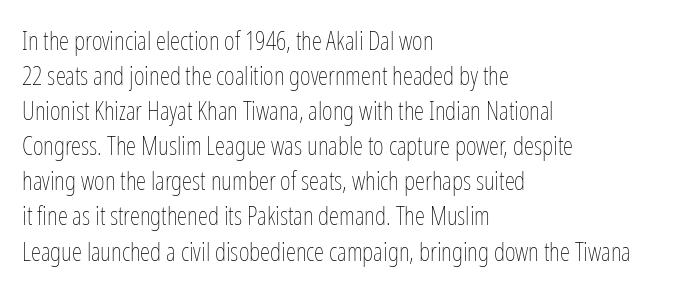
How are the letters spaced? Ordinarily, with no added tracking. Has an underline been added? It has not. Honestly, the row spacing looks completely unremarkable. The font is comparable to plain body text, perhaps lighter. Visually the block forms a straight wall on the left and a jagged coastline on the right.
